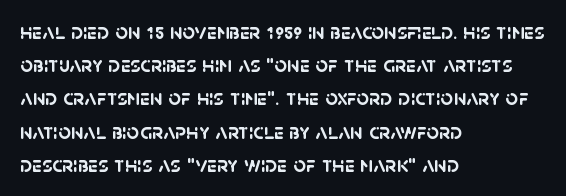
Q: Is the text bold? A: Yes.
Q: Is the text underlined? A: No.
Q: How is the paragraph aligned? A: Left-aligned.
Q: Is the spacing between letters normal or unusually wide? A: Normal.
Q: Is the spacing between lines tight, normal or loose? A: Normal.
